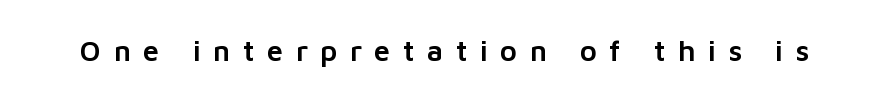
The image shows 29 px sans-serif type, upright; set unusually wide letter spacing (+0.43 em), not underlined; low stroke contrast and a medium x-height.
